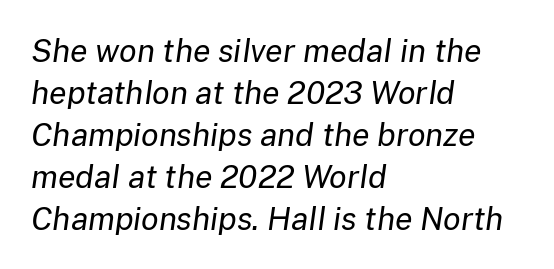
Q: Is the text bold? A: No.
Q: Is the text italic (slanted)? A: Yes, it leans right by about 8 degrees.
Q: Is the text underlined? A: No.
Q: How is the paragraph aligned? A: Left-aligned.
Q: Is the spacing between letters normal or unusually wide? A: Normal.
Q: Is the spacing between lines tight, normal or loose? A: Normal.
Q: Width (condensed, normal, or wide)? A: Normal.
Q: Stroke contrast? A: Low.
Q: x-height? A: Medium.
Q: Monospaced? A: No.
